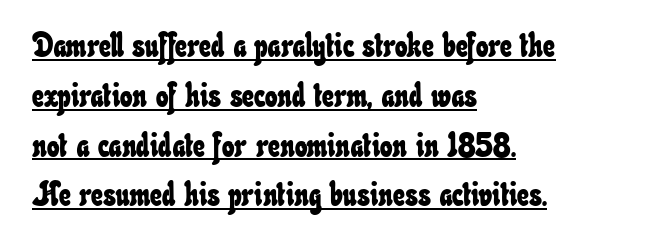
The image shows 33 px condensed type; set left-aligned, normal line spacing (1.51x), normal letter spacing, underlined; low stroke contrast and a small x-height.
